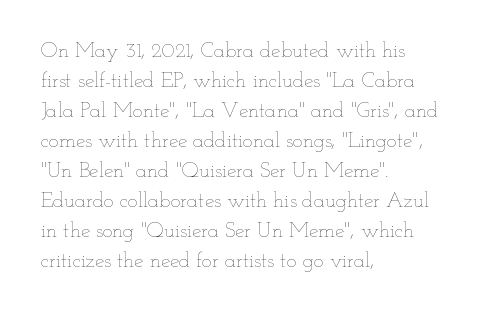
Q: Is the text bold? A: No.
Q: Is the text italic (slanted)? A: No, it is upright.
Q: Is the text underlined? A: No.
Q: How is the paragraph aligned? A: Left-aligned.
Q: Is the spacing between letters normal or unusually wide? A: Normal.
Q: Is the spacing between lines tight, normal or loose? A: Normal.
